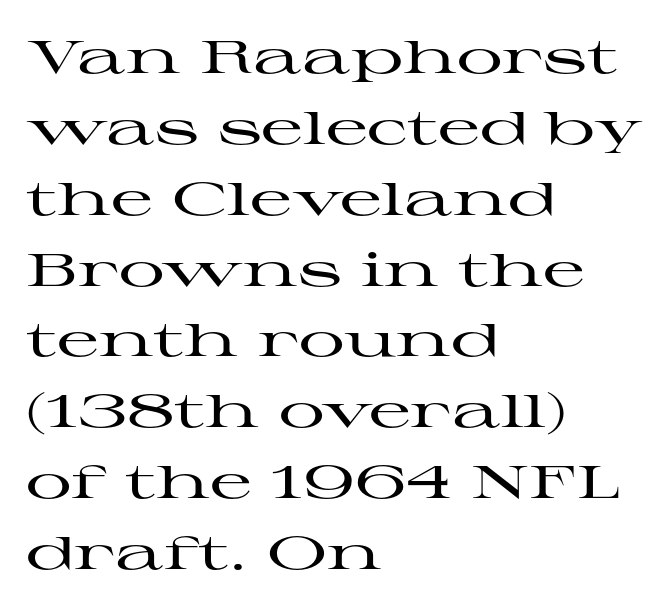
Character widths vary here, with narrow letters taking less room than wide ones. The line-height multiplier appears to be the usual default. The typesetter chose a ragged-right arrangement here. The rendering keeps characters at their native spacing. Classification — serif.
